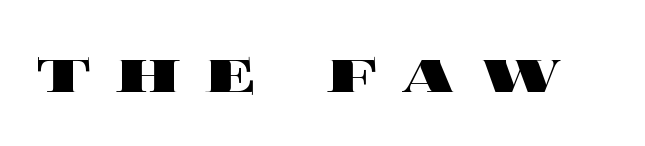
Proportional: the letters do not fall into vertical columns. Typographic density is high because the face is bold. When letters stand straight like this, we call the style roman or upright. The strip under each line holds only bare page. This sample uses expanded letter spacing, leaving extra air between glyphs.
